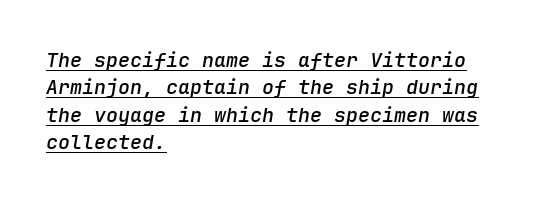
{"italic": "yes", "lean": "right", "slant_degrees": 9, "bold": "semi", "underline": "yes", "align": "left", "line_spacing": "normal", "line_spacing_ratio": 1.37, "letter_spacing": "normal", "letter_spacing_em": 0.0, "glyph_px": 20}
